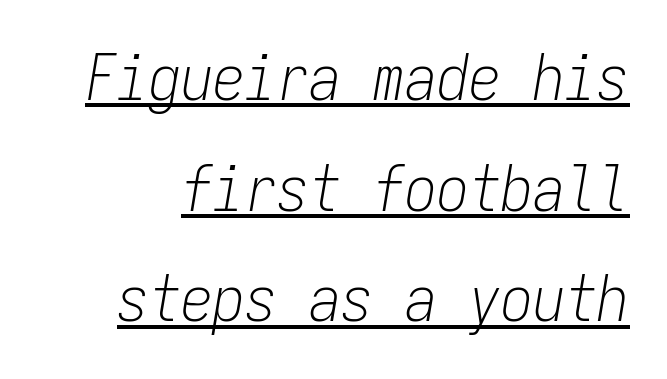
{"italic": "yes", "lean": "right", "slant_degrees": 9, "bold": "no", "weight": "light", "width": "condensed", "stroke_contrast": "low", "x_height": "medium", "monospaced": "yes", "underline": "yes", "line_spacing_ratio": 1.73, "letter_spacing": "normal", "letter_spacing_em": 0.0, "glyph_px": 64}
